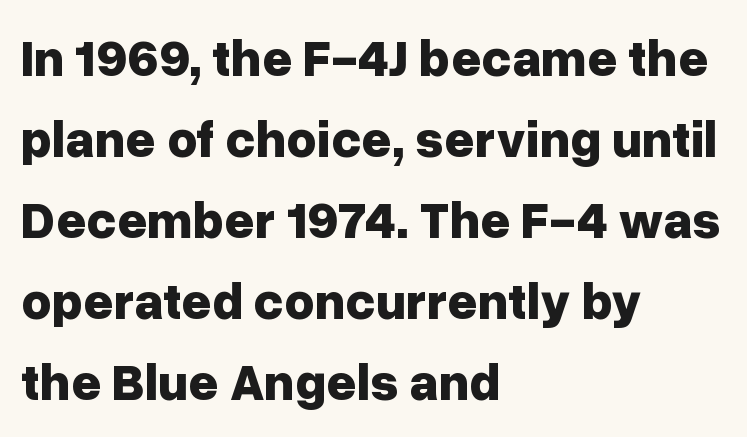
The image shows 52 px bold sans-serif type, upright; set left-aligned, normal line spacing (1.56x), normal letter spacing, not underlined; low stroke contrast and a medium x-height.
